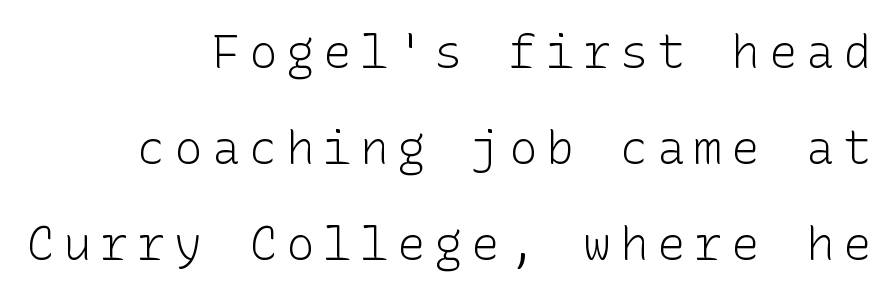
The image shows 47 px light sans-serif type, upright; set right-aligned, loose line spacing (2.04x), not underlined; low stroke contrast and a medium x-height.
